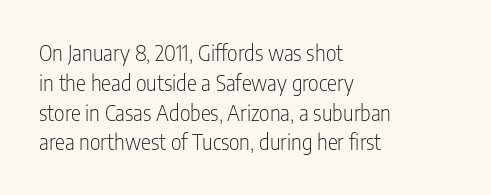
{"italic": "no", "bold": "no", "underline": "no", "align": "left", "line_spacing": "normal", "line_spacing_ratio": 1.42, "letter_spacing": "normal", "letter_spacing_em": 0.0, "glyph_px": 21}
